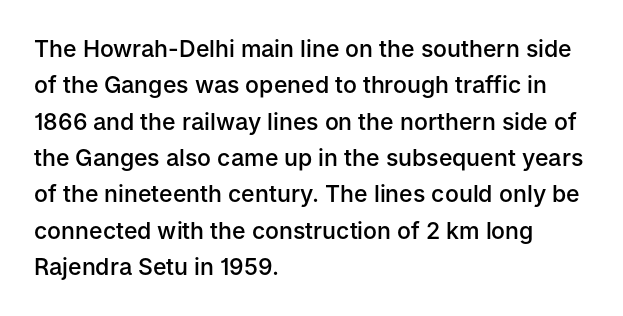
The paragraph shown leans on its left margin. Baseline-to-baseline distance is the conventional proportion of letter height. Check under the words: just untouched page. How are the letters spaced? Ordinarily, with no added tracking.
